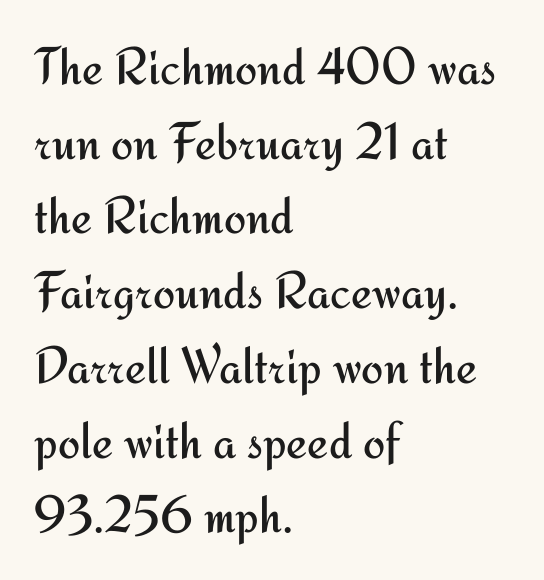
{"serif": "no", "italic": "no", "bold": "no", "weight": "regular", "width": "normal", "stroke_contrast": "medium", "x_height": "small", "monospaced": "no", "underline": "no", "align": "left", "line_spacing": "normal", "line_spacing_ratio": 1.41, "letter_spacing": "normal", "letter_spacing_em": 0.0, "glyph_px": 53}
